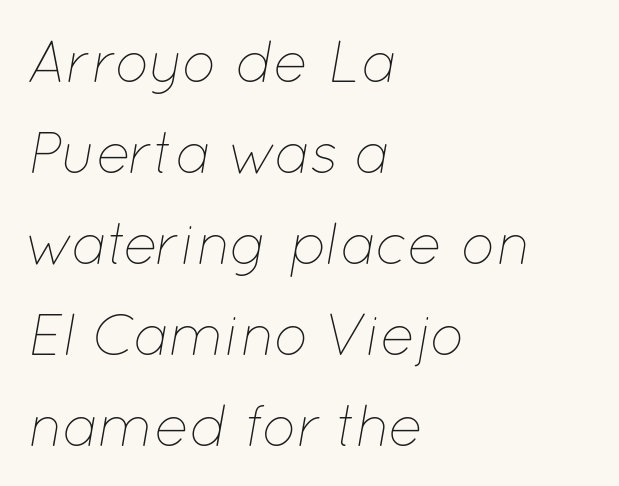
The image shows 58 px thin type, italic (leaning right); set left-aligned, normal line spacing (1.57x), normal letter spacing, not underlined; low stroke contrast and a medium x-height.
